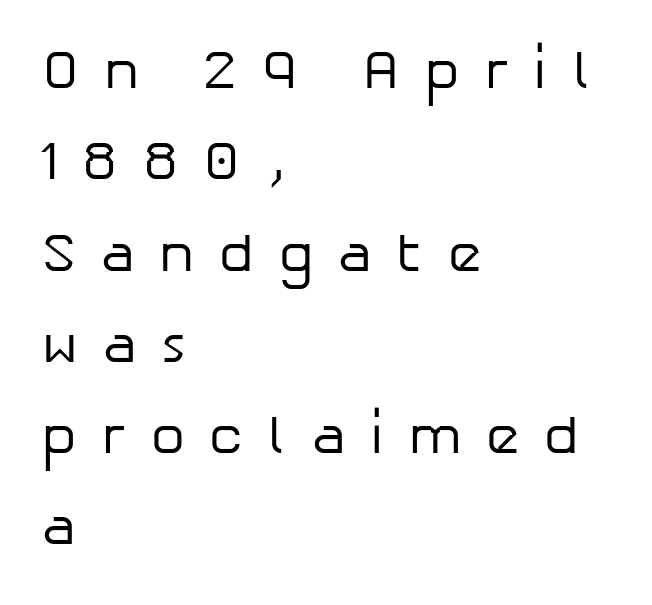
{"serif": "no", "italic": "no", "bold": "no", "weight": "regular", "width": "normal", "stroke_contrast": "low", "x_height": "medium", "monospaced": "no", "underline": "no", "align": "left", "line_spacing": "normal", "line_spacing_ratio": 1.69, "letter_spacing": "wide", "letter_spacing_em": 0.46, "glyph_px": 54}
